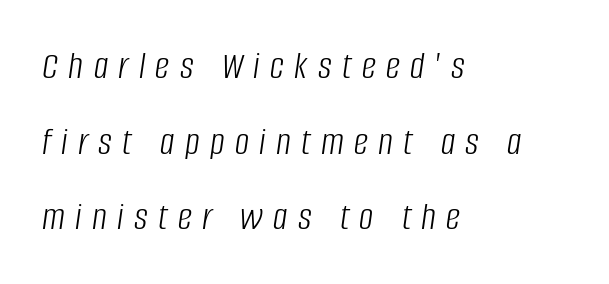
The image shows 40 px light, condensed type, italic (leaning right); set left-aligned, line spacing 1.89x, unusually wide letter spacing (+0.26 em), not underlined; low stroke contrast and a large x-height.
